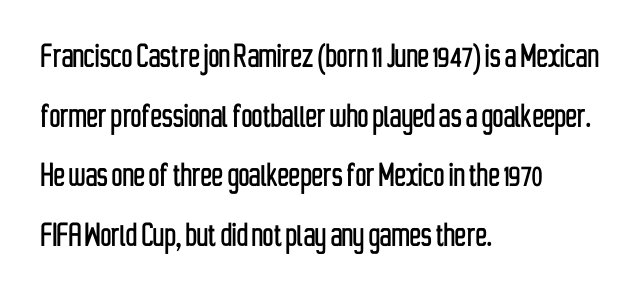
Classification — sans serif. The glyphs are unaccompanied by any horizontal stroke below them. Varying glyph widths throughout — classic text-font behaviour. Leading matches the norm, producing a regular column. Between one letter and the next there's only the usual sliver of space. Visually the block forms a straight wall on the left and a jagged coastline on the right.
